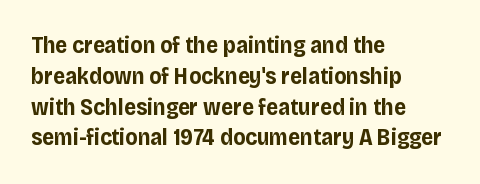
{"italic": "no", "bold": "yes", "underline": "no", "align": "left", "line_spacing": "normal", "line_spacing_ratio": 1.34, "letter_spacing": "normal", "letter_spacing_em": 0.0, "glyph_px": 23}
